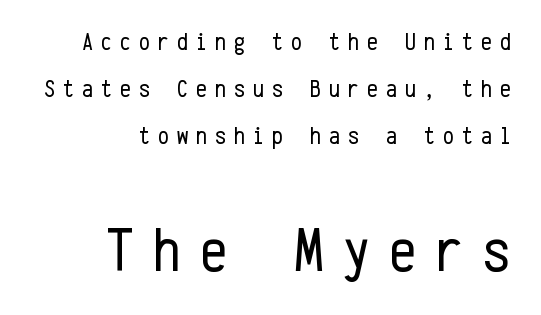
The image shows 62 px regular-weight, condensed sans-serif type, upright, monospaced; set right-aligned, line spacing 1.89x, unusually wide letter spacing (+0.31 em), not underlined; the second (bottom) block is 2.48x larger; low stroke contrast and a medium x-height.
